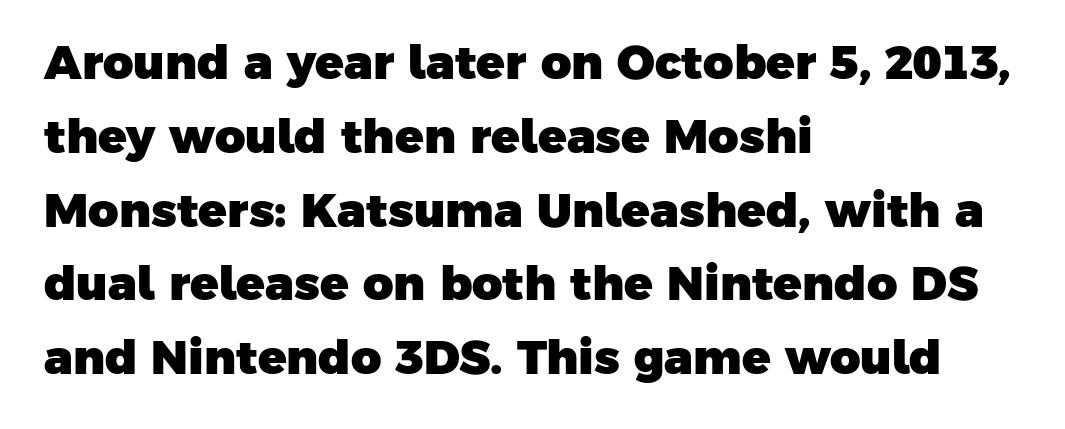
{"serif": "no", "bold": "yes", "weight": "heavy", "width": "normal", "stroke_contrast": "low", "x_height": "medium", "monospaced": "no", "underline": "no", "align": "left", "line_spacing": "normal", "line_spacing_ratio": 1.57, "letter_spacing": "normal", "letter_spacing_em": 0.0, "glyph_px": 47}
